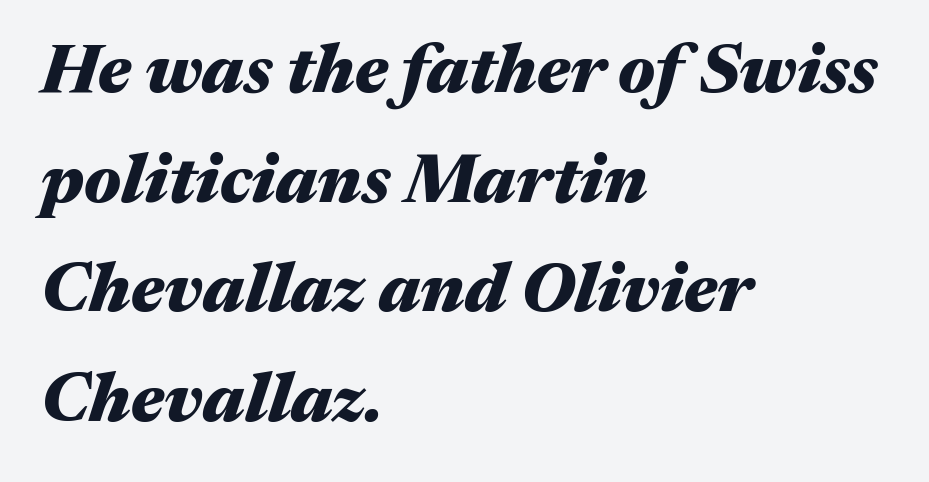
The image shows 69 px heavy, wide type, italic (leaning right); set left-aligned, normal line spacing (1.59x), normal letter spacing, not underlined; medium stroke contrast and a medium x-height.
